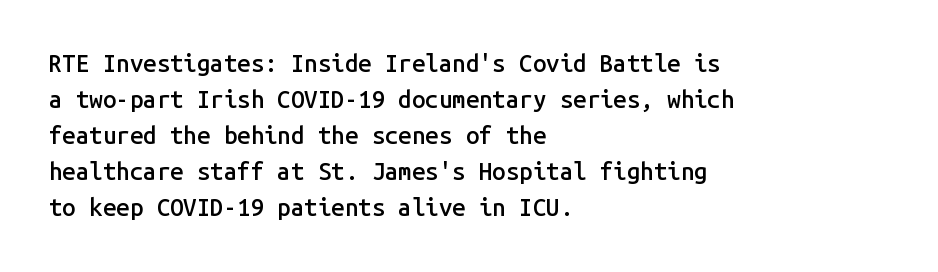
{"italic": "no", "bold": "semi", "underline": "no", "align": "left", "line_spacing": "normal", "line_spacing_ratio": 1.5, "letter_spacing": "normal", "letter_spacing_em": 0.0, "glyph_px": 24}
